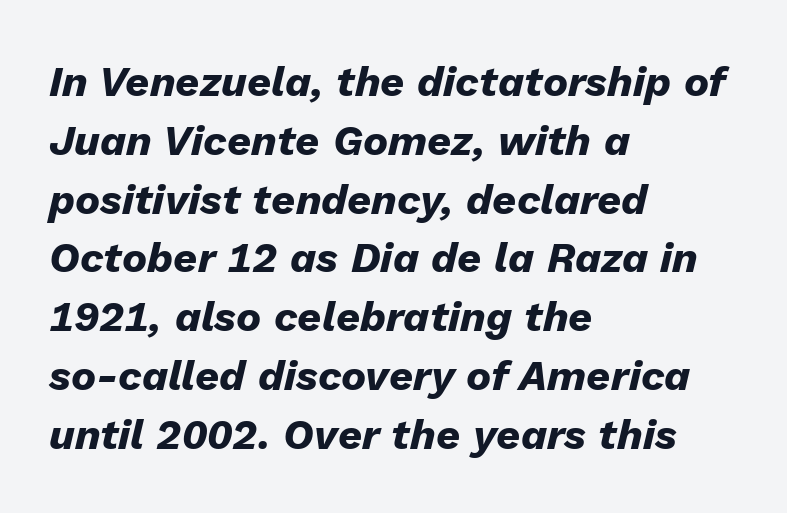
The image shows 42 px heavy type, italic (leaning right); set left-aligned, normal line spacing (1.4x), normal letter spacing, not underlined; low stroke contrast and a medium x-height.
